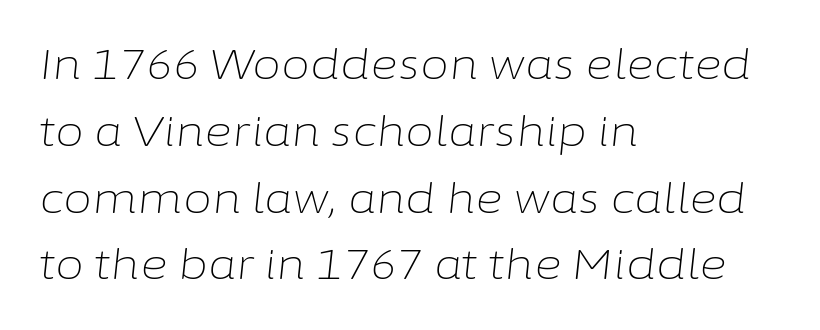
Q: Is the text bold? A: No.
Q: Is the text italic (slanted)? A: Yes, it leans right by about 6 degrees.
Q: Is the text underlined? A: No.
Q: How is the paragraph aligned? A: Left-aligned.
Q: Is the spacing between letters normal or unusually wide? A: Normal.
Q: Is the spacing between lines tight, normal or loose? A: Normal.
Q: Width (condensed, normal, or wide)? A: Normal.
Q: Stroke contrast? A: Low.
Q: x-height? A: Medium.
Q: Monospaced? A: No.
